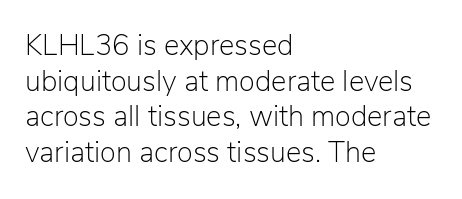
Q: Is the text bold? A: No.
Q: Is the text italic (slanted)? A: No, it is upright.
Q: Is the typeface a serif or a sans-serif typeface? A: Sans-serif.
Q: Is the text underlined? A: No.
Q: How is the paragraph aligned? A: Left-aligned.
Q: Is the spacing between letters normal or unusually wide? A: Normal.
Q: Width (condensed, normal, or wide)? A: Normal.
Q: Stroke contrast? A: Low.
Q: x-height? A: Medium.
Q: Monospaced? A: No.
